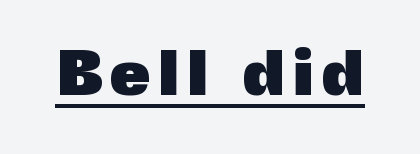
A typesetter would call this proportional, since set widths differ per character. A dark, heavy texture on the line: the type is bold. These characters rest on top of a visible drawn line. This is the regular roman posture of the typeface.
